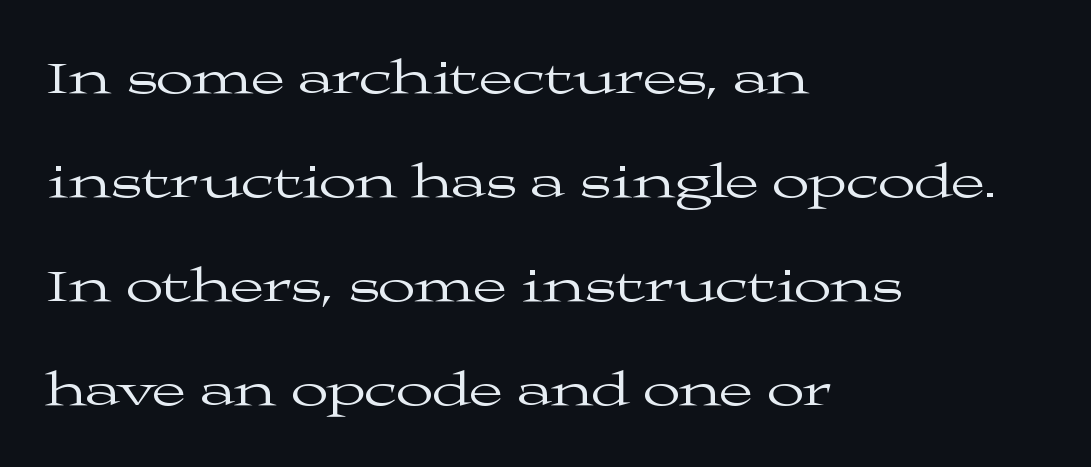
Q: Is the text bold? A: No.
Q: Is the text italic (slanted)? A: No, it is upright.
Q: Is the typeface a serif or a sans-serif typeface? A: Serif.
Q: Is the text underlined? A: No.
Q: How is the paragraph aligned? A: Left-aligned.
Q: Is the spacing between letters normal or unusually wide? A: Normal.
Q: Is the spacing between lines tight, normal or loose? A: Loose.
Q: Width (condensed, normal, or wide)? A: Wide.
Q: Stroke contrast? A: Medium.
Q: x-height? A: Medium.
Q: Monospaced? A: No.
